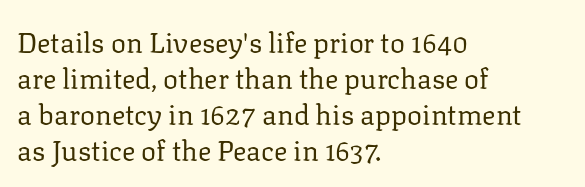
{"serif": "yes", "italic": "no", "bold": "no", "weight": "regular", "width": "normal", "stroke_contrast": "low", "x_height": "medium", "monospaced": "no", "underline": "no", "align": "left", "line_spacing": "normal", "line_spacing_ratio": 1.28, "letter_spacing": "normal", "letter_spacing_em": 0.0, "glyph_px": 28}
